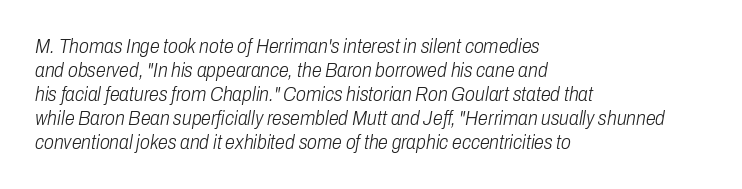
Type without underlining. Think standard paragraph weight, or any step lighter than that. Compared with typical body copy, the letter spacing here is the same. Tall strokes in this sample are angled rather than plumb. Which margin do the lines hug? The left one — the right edge is uneven.
